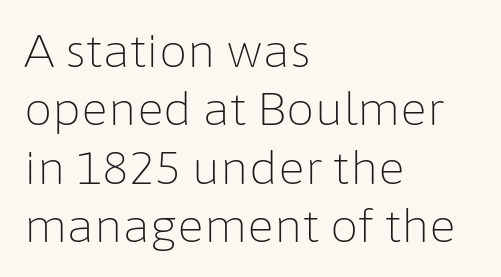
The image shows 45 px light sans-serif type, upright; set left-aligned, normal line spacing (1.3x), normal letter spacing, not underlined; low stroke contrast and a medium x-height.
